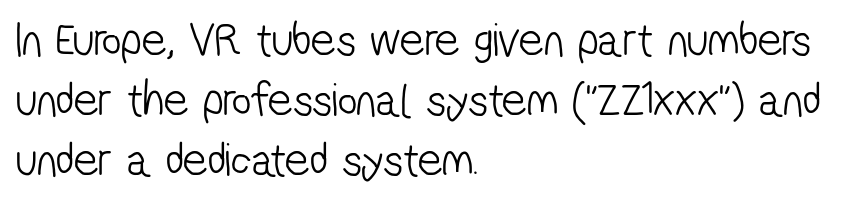
The image shows 48 px light, condensed sans-serif type; set left-aligned, normal line spacing (1.25x), normal letter spacing, not underlined; low stroke contrast and a medium x-height.
